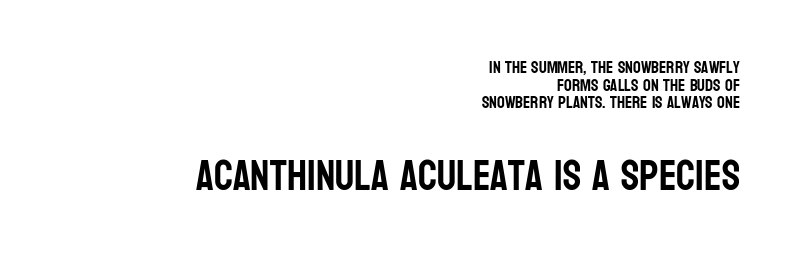
{"serif": "no", "italic": "no", "width": "condensed", "stroke_contrast": "low", "x_height": "large", "monospaced": "no", "underline": "no", "align": "right", "line_spacing": "tight", "line_spacing_ratio": 1.03, "letter_spacing": "normal", "letter_spacing_em": 0.0, "larger_block": "second", "size_ratio": 2.47, "glyph_px": 42}
